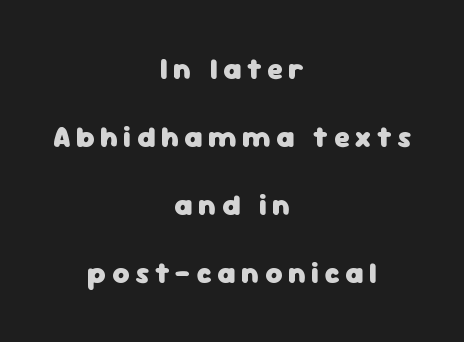
The image shows 29 px heavy sans-serif type, upright; set centered, loose line spacing (2.34x), not underlined; low stroke contrast and a medium x-height.
